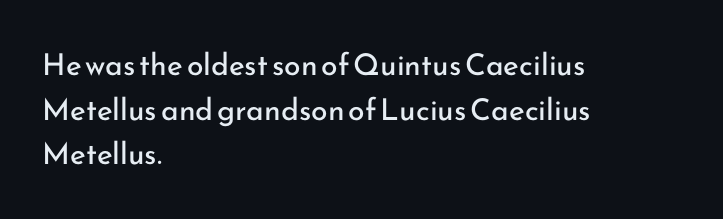
Nothing sits at the stroke ends, so this counts as sans-serif. Caption: multi-line text, flush left, ragged right. Each letter keeps its own natural width here, so spacing adapts to shape. The string is rendered with underlining switched off. Rendered with straight, roman letterforms.
